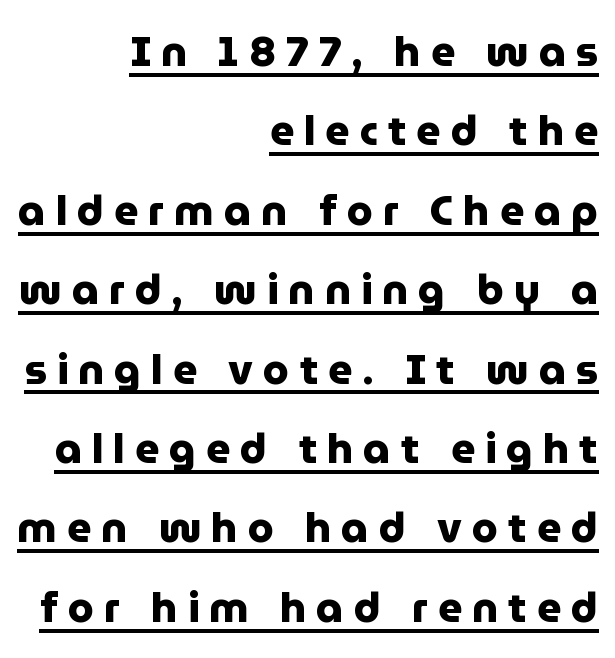
Q: Is the text bold? A: Yes.
Q: Is the text italic (slanted)? A: No, it is upright.
Q: Is the typeface a serif or a sans-serif typeface? A: Sans-serif.
Q: Is the text underlined? A: Yes.
Q: How is the paragraph aligned? A: Right-aligned.
Q: Is the spacing between letters normal or unusually wide? A: Unusually wide.
Q: Width (condensed, normal, or wide)? A: Normal.
Q: Stroke contrast? A: Low.
Q: x-height? A: Medium.
Q: Monospaced? A: No.
